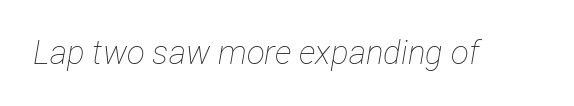
The image shows 33 px thin, condensed type, italic (leaning right); set normal letter spacing, not underlined; low stroke contrast and a medium x-height.
